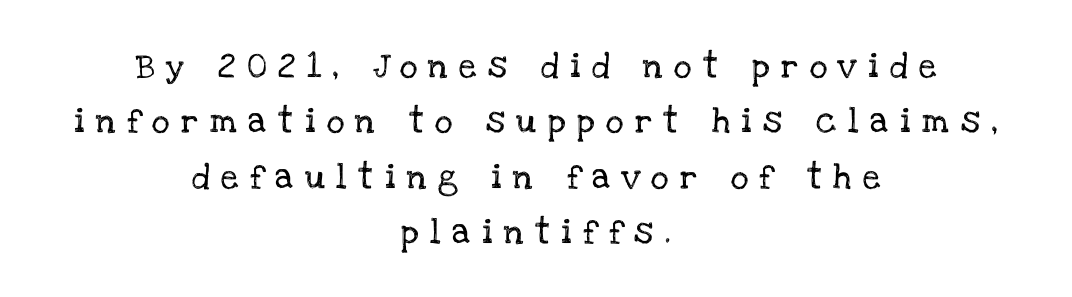
{"italic": "no", "underline": "no", "align": "center", "line_spacing": "loose", "line_spacing_ratio": 2.22, "letter_spacing": "wide", "letter_spacing_em": 0.46, "glyph_px": 25}
